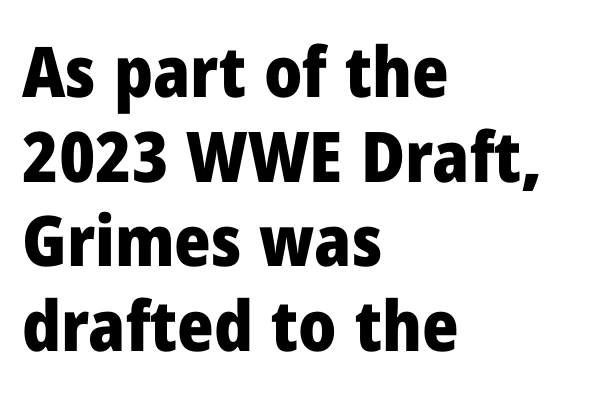
{"serif": "no", "italic": "no", "bold": "yes", "weight": "heavy", "width": "normal", "stroke_contrast": "low", "x_height": "medium", "monospaced": "no", "underline": "no", "align": "left", "line_spacing_ratio": 1.21, "letter_spacing": "normal", "letter_spacing_em": 0.0, "glyph_px": 70}
